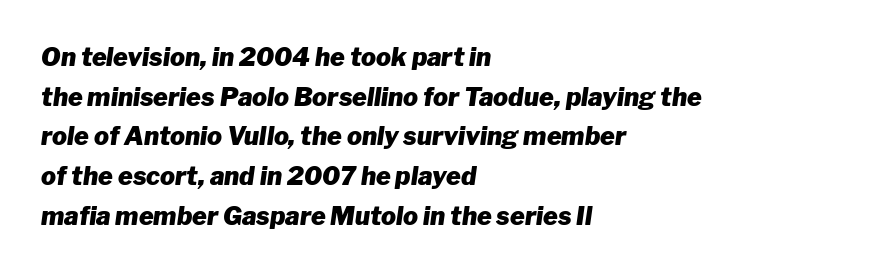
The image shows 25 px bold type, italic (leaning right); set left-aligned, normal line spacing (1.59x), normal letter spacing, not underlined.
